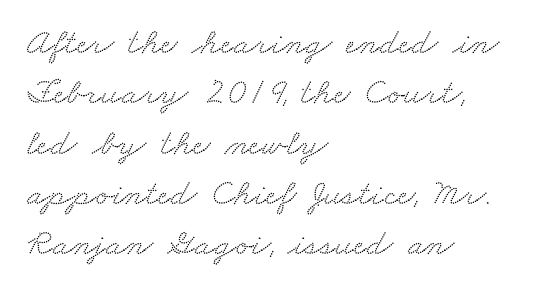
The image shows 37 px wide serif type; set left-aligned, normal line spacing (1.36x), normal letter spacing, not underlined; medium stroke contrast and a small x-height.
